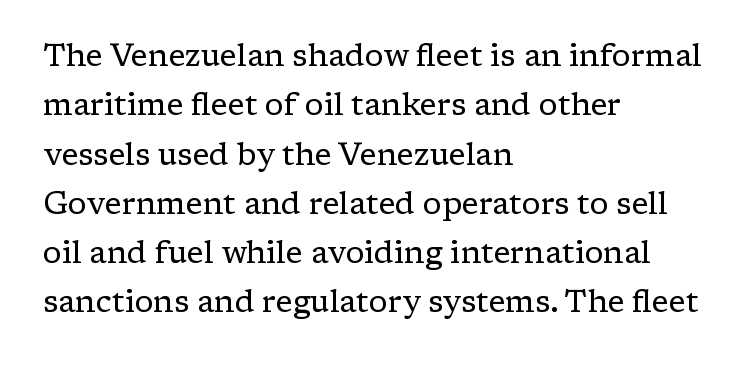
{"serif": "yes", "italic": "no", "bold": "no", "weight": "regular", "width": "normal", "stroke_contrast": "low", "x_height": "medium", "monospaced": "no", "underline": "no", "align": "left", "line_spacing": "normal", "line_spacing_ratio": 1.59, "letter_spacing": "normal", "letter_spacing_em": 0.0, "glyph_px": 31}
